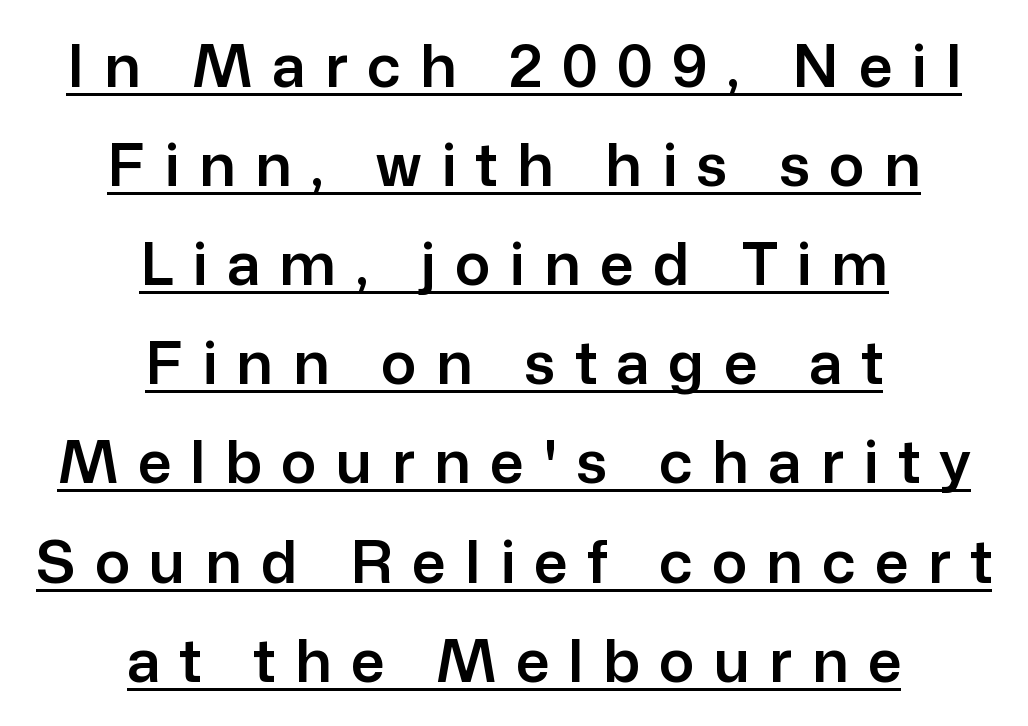
The image shows 59 px sans-serif type, upright; set centered, normal line spacing (1.68x), unusually wide letter spacing (+0.33 em), underlined; low stroke contrast and a medium x-height.
